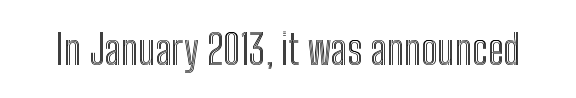
{"italic": "no", "width": "condensed", "x_height": "medium", "monospaced": "no", "underline": "no", "letter_spacing": "normal", "letter_spacing_em": 0.0, "glyph_px": 41}
